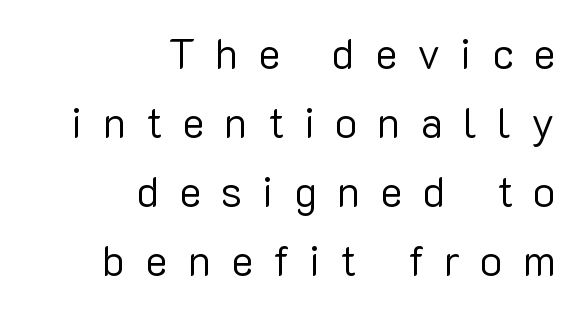
A roman cut, with each character standing at attention. These lines are rendered in a variable-pitch font. One glance says typical: line gaps are just what's usual. You can tell from the bare stems that sans-serif type was used. Descender tails drop into unmarked territory. Bold? No — there's no thickening of the strokes.
